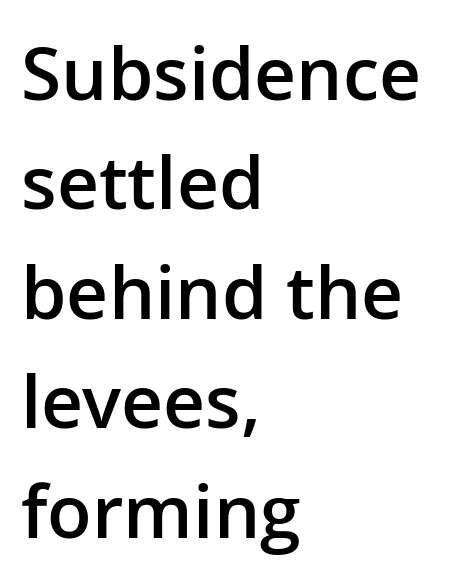
{"serif": "no", "italic": "no", "bold": "semi", "weight": "semibold", "width": "normal", "stroke_contrast": "low", "x_height": "medium", "monospaced": "no", "underline": "no", "align": "left", "line_spacing": "normal", "line_spacing_ratio": 1.5, "letter_spacing": "normal", "letter_spacing_em": 0.0, "glyph_px": 73}
